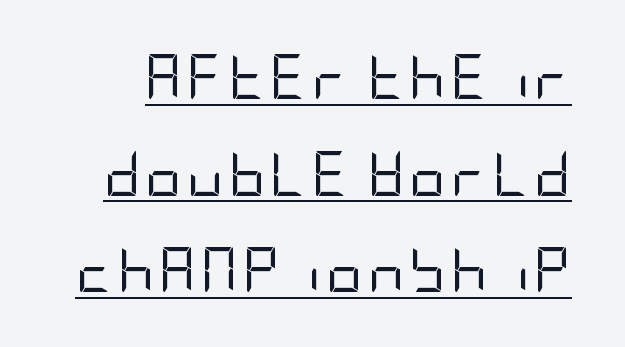
The image shows 45 px regular-weight, condensed sans-serif type, upright; set loose line spacing (2.15x), underlined; low stroke contrast and a large x-height.
